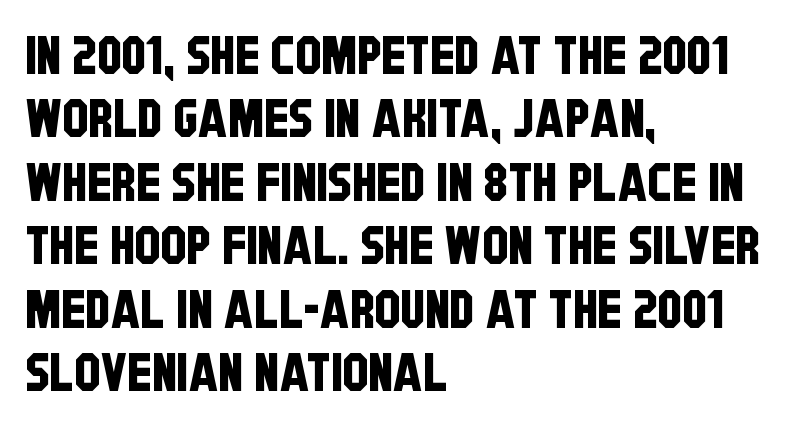
The image shows 52 px condensed sans-serif type; set left-aligned, line spacing 1.22x, normal letter spacing, not underlined; low stroke contrast and a large x-height.
